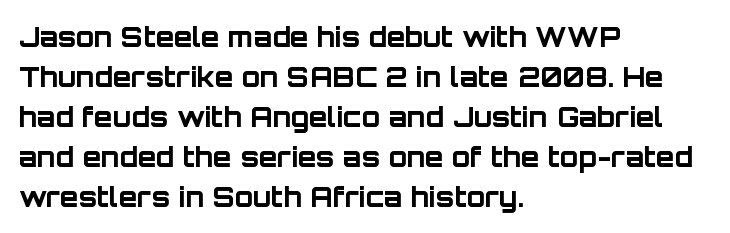
Q: Is the text bold? A: Yes.
Q: Is the text italic (slanted)? A: No, it is upright.
Q: Is the text underlined? A: No.
Q: How is the paragraph aligned? A: Left-aligned.
Q: Is the spacing between letters normal or unusually wide? A: Normal.
Q: Is the spacing between lines tight, normal or loose? A: Normal.
